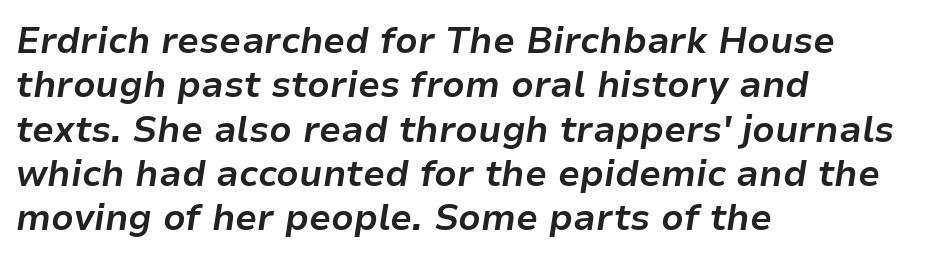
{"italic": "yes", "lean": "right", "slant_degrees": 9, "bold": "yes", "weight": "bold", "width": "normal", "stroke_contrast": "low", "x_height": "medium", "monospaced": "no", "underline": "no", "align": "left", "line_spacing_ratio": 1.23, "letter_spacing": "normal", "letter_spacing_em": 0.0, "glyph_px": 36}
